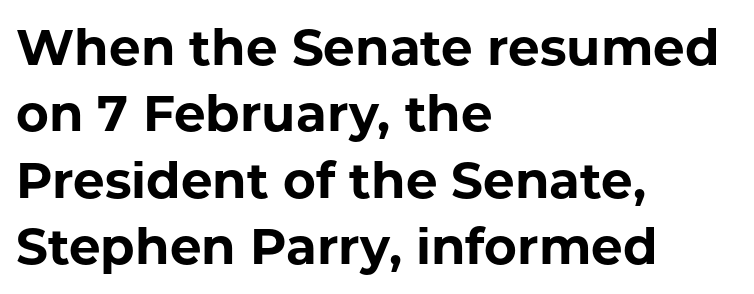
{"serif": "no", "italic": "no", "bold": "yes", "weight": "bold", "width": "normal", "stroke_contrast": "low", "x_height": "medium", "monospaced": "no", "underline": "no", "align": "left", "line_spacing": "normal", "line_spacing_ratio": 1.33, "letter_spacing": "normal", "letter_spacing_em": 0.0, "glyph_px": 50}
